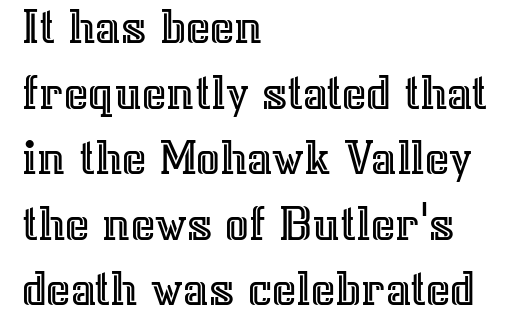
The image shows 52 px text type, upright; set left-aligned, normal line spacing (1.26x), normal letter spacing, not underlined; a medium x-height.
